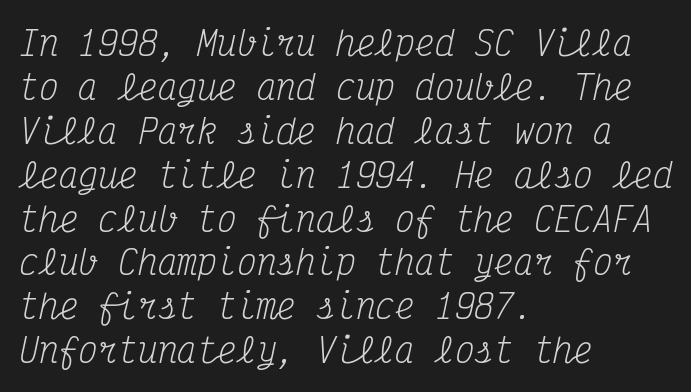
The image shows 33 px regular-weight, condensed serif type, italic (leaning right), monospaced; set left-aligned, normal line spacing (1.33x), normal letter spacing, not underlined; medium stroke contrast and a medium x-height.
